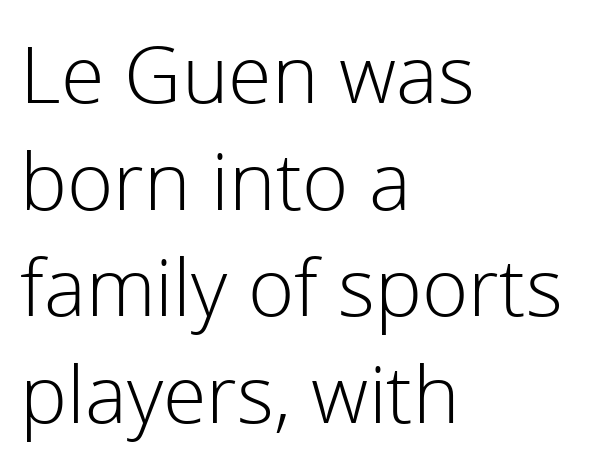
Q: Is the text bold? A: No.
Q: Is the text italic (slanted)? A: No, it is upright.
Q: Is the typeface a serif or a sans-serif typeface? A: Sans-serif.
Q: Is the text underlined? A: No.
Q: How is the paragraph aligned? A: Left-aligned.
Q: Is the spacing between letters normal or unusually wide? A: Normal.
Q: Is the spacing between lines tight, normal or loose? A: Normal.
Q: Width (condensed, normal, or wide)? A: Normal.
Q: Stroke contrast? A: Low.
Q: x-height? A: Medium.
Q: Monospaced? A: No.
